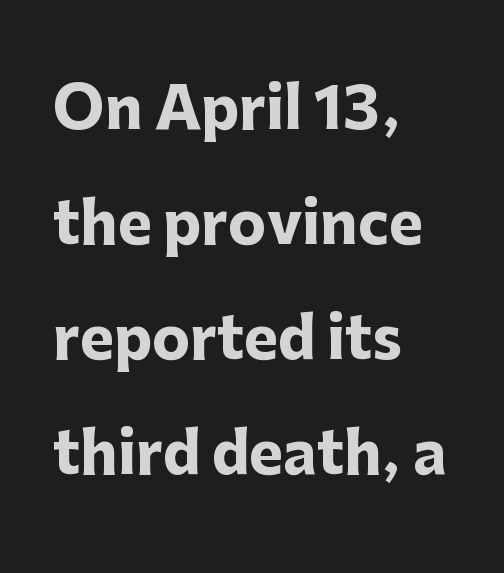
Looks like regular typesetting: each glyph gets only the width it needs. Posture: straight, roman, zero tilt. Quick note: interline space is abundant. Regarding serifs, this sample does without them. Nothing unusual about the tracking: characters are spaced as the font intends.
